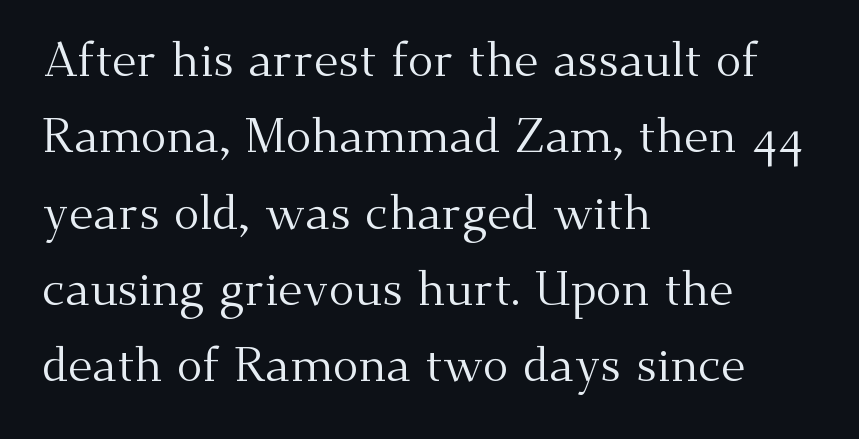
{"serif": "yes", "italic": "no", "bold": "no", "weight": "regular", "width": "normal", "stroke_contrast": "medium", "x_height": "small", "monospaced": "no", "underline": "no", "align": "left", "line_spacing": "normal", "line_spacing_ratio": 1.59, "letter_spacing": "normal", "letter_spacing_em": 0.0, "glyph_px": 48}
